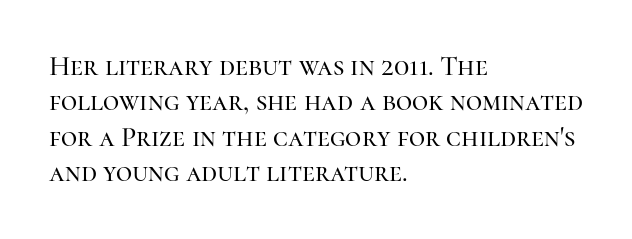
Look at the bottom of the vertical strokes: they flare into serifs here. A typesetter would call this zero additional tracking. Evenly set lines give the paragraph a standard silhouette. The face used here is proportionally spaced, like ordinary book or web type. When letters stand straight like this, we call the style roman or upright.
